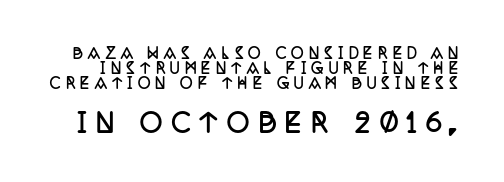
{"italic": "no", "bold": "yes", "underline": "no", "line_spacing": "tight", "line_spacing_ratio": 1.07, "letter_spacing": "wide", "letter_spacing_em": 0.36, "larger_block": "second", "size_ratio": 1.79, "glyph_px": 25}
